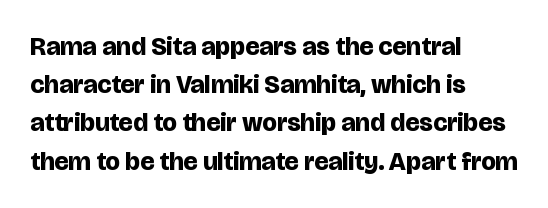
The image shows 26 px bold type, upright; set left-aligned, normal line spacing (1.47x), normal letter spacing, not underlined.
